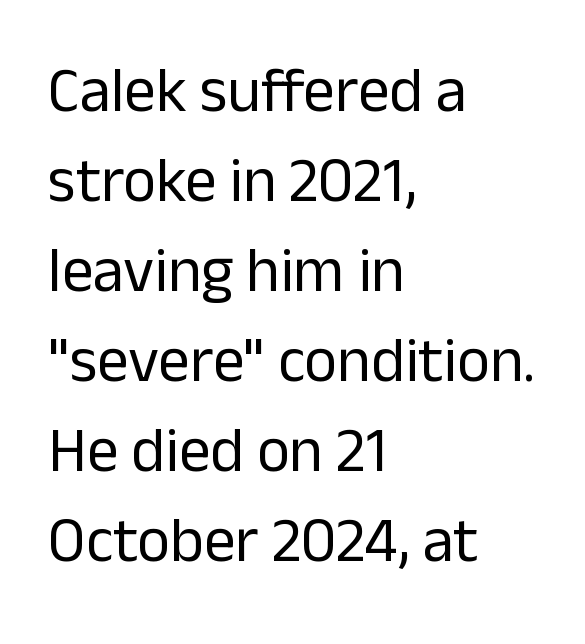
Q: Is the text bold? A: No.
Q: Is the text italic (slanted)? A: No, it is upright.
Q: Is the typeface a serif or a sans-serif typeface? A: Sans-serif.
Q: Is the text underlined? A: No.
Q: How is the paragraph aligned? A: Left-aligned.
Q: Is the spacing between letters normal or unusually wide? A: Normal.
Q: Is the spacing between lines tight, normal or loose? A: Normal.
Q: Width (condensed, normal, or wide)? A: Normal.
Q: Stroke contrast? A: Low.
Q: x-height? A: Medium.
Q: Monospaced? A: No.
